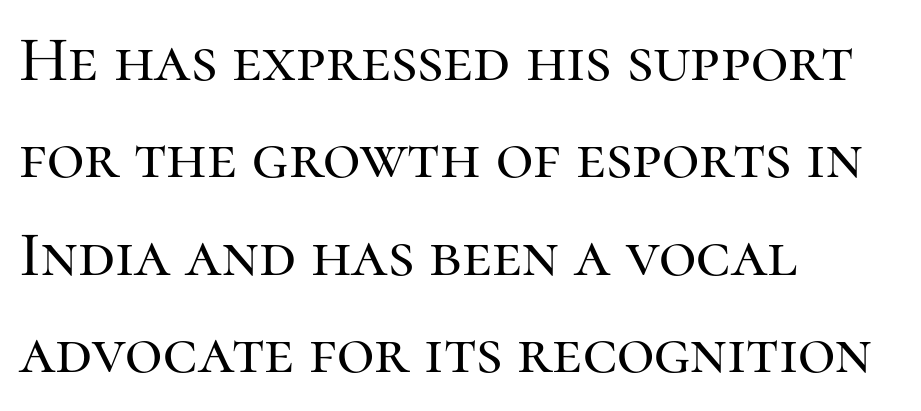
The image shows 65 px serif type, upright; set left-aligned, normal line spacing (1.5x), normal letter spacing, not underlined; high stroke contrast and a medium x-height.
